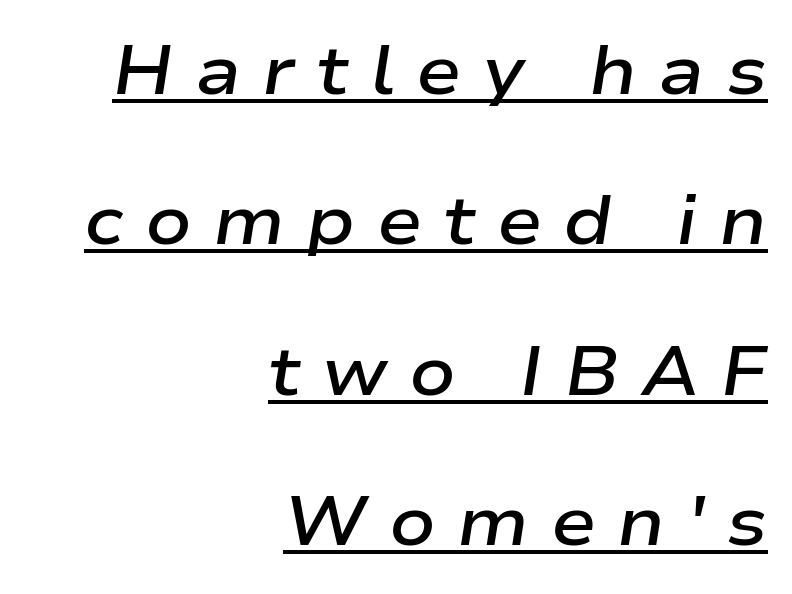
The image shows 68 px semibold, wide type, italic (leaning right); set right-aligned, loose line spacing (2.21x), unusually wide letter spacing (+0.31 em), underlined; low stroke contrast and a medium x-height.
